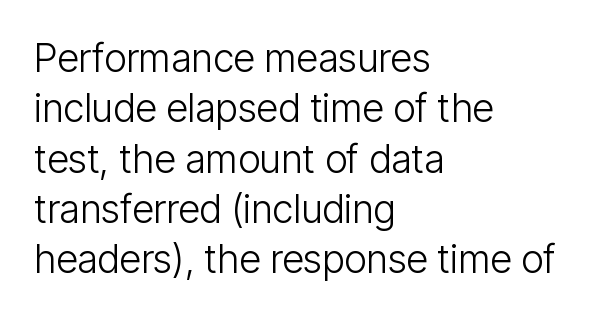
{"serif": "no", "italic": "no", "bold": "no", "weight": "light", "width": "condensed", "stroke_contrast": "low", "x_height": "medium", "monospaced": "no", "underline": "no", "align": "left", "line_spacing": "normal", "line_spacing_ratio": 1.29, "letter_spacing": "normal", "letter_spacing_em": 0.0, "glyph_px": 39}
